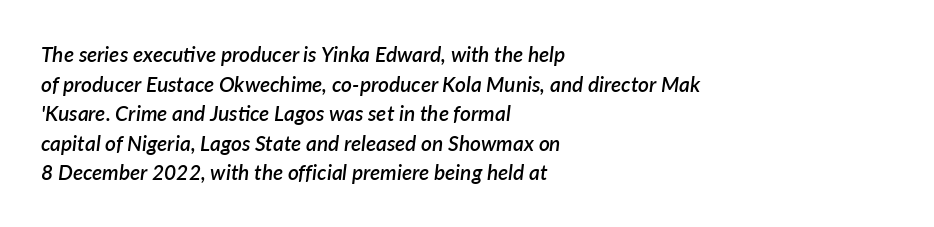
Check the space under the baseline: it is left empty. Reading down the block, your eye returns to a fixed left position each line. A typesetter would call this zero additional tracking. Yep, that's italic — everything's leaning. Students, observe: this is what conventionally led text looks like. Typesetter's note: demi weight, one step under bold.
